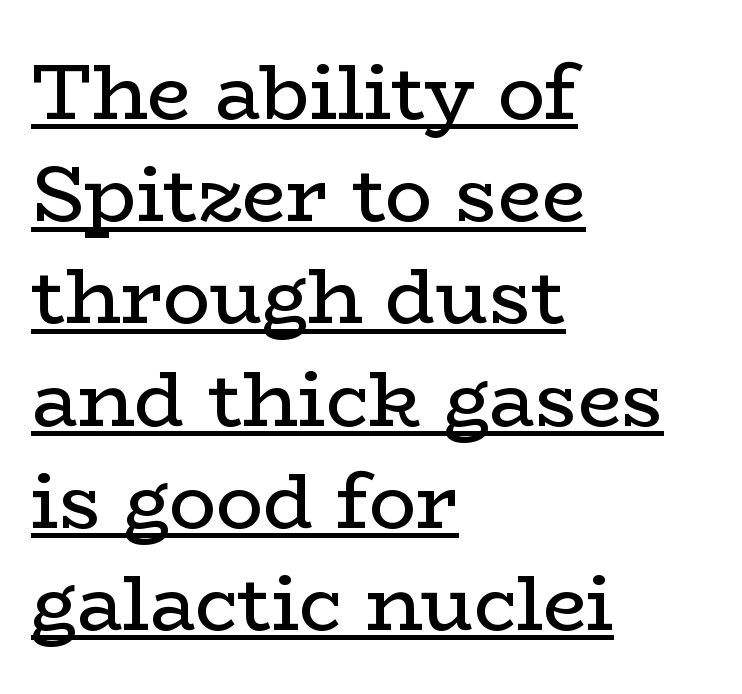
The image shows 78 px regular-weight, wide serif type, upright; set left-aligned, normal line spacing (1.31x), normal letter spacing, underlined; low stroke contrast and a medium x-height.
